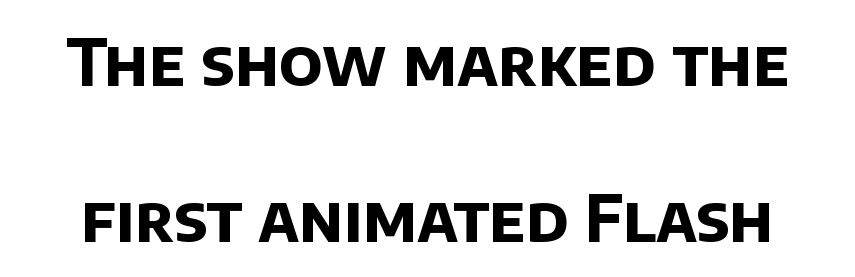
{"serif": "no", "bold": "yes", "weight": "bold", "width": "normal", "stroke_contrast": "low", "x_height": "large", "monospaced": "no", "underline": "no", "line_spacing": "loose", "line_spacing_ratio": 2.43, "letter_spacing": "normal", "letter_spacing_em": 0.0, "glyph_px": 64}
